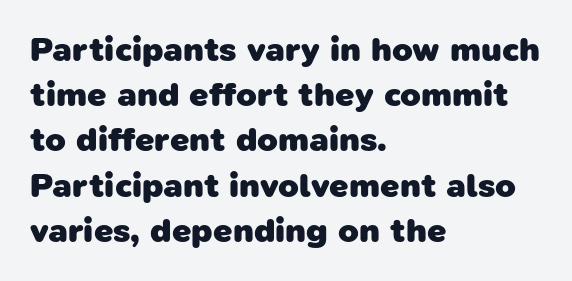
Q: Is the text bold? A: Yes.
Q: Is the typeface a serif or a sans-serif typeface? A: Sans-serif.
Q: Is the text underlined? A: No.
Q: How is the paragraph aligned? A: Left-aligned.
Q: Is the spacing between letters normal or unusually wide? A: Normal.
Q: Is the spacing between lines tight, normal or loose? A: Normal.
Q: Width (condensed, normal, or wide)? A: Normal.
Q: Stroke contrast? A: Low.
Q: x-height? A: Medium.
Q: Monospaced? A: No.
